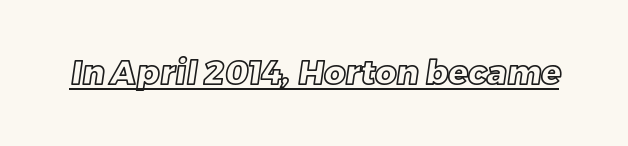
The image shows 33 px text type; set normal letter spacing, underlined; a large x-height.
